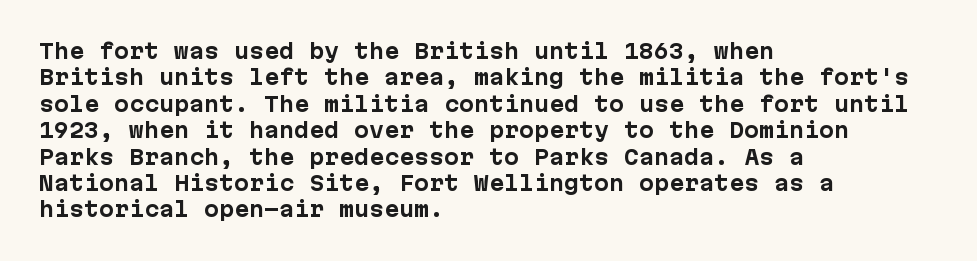
{"italic": "no", "bold": "yes", "underline": "no", "align": "left", "line_spacing": "normal", "line_spacing_ratio": 1.32, "letter_spacing": "normal", "letter_spacing_em": 0.0, "glyph_px": 20}
